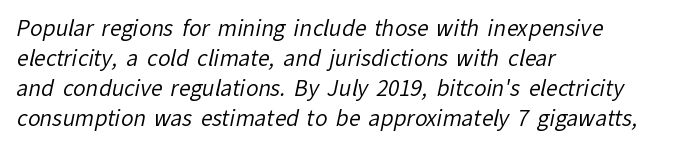
The image shows 21 px text type; set left-aligned, normal line spacing (1.43x), normal letter spacing, not underlined.
